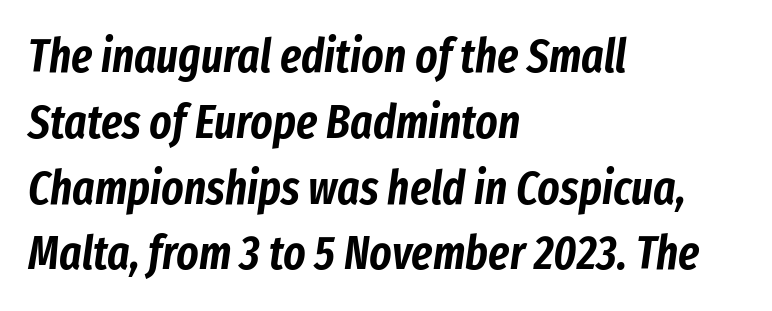
Q: Is the text italic (slanted)? A: Yes, it leans right by about 8 degrees.
Q: Is the text underlined? A: No.
Q: How is the paragraph aligned? A: Left-aligned.
Q: Is the spacing between letters normal or unusually wide? A: Normal.
Q: Is the spacing between lines tight, normal or loose? A: Normal.
Q: Width (condensed, normal, or wide)? A: Condensed.
Q: Stroke contrast? A: Low.
Q: x-height? A: Medium.
Q: Monospaced? A: No.
